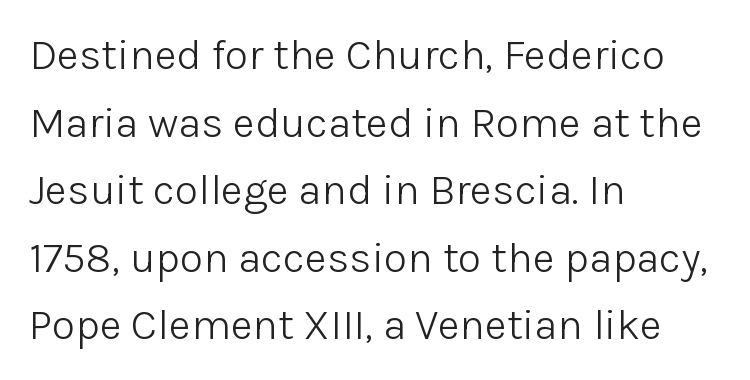
{"serif": "no", "italic": "no", "bold": "no", "weight": "light", "width": "normal", "stroke_contrast": "low", "x_height": "medium", "monospaced": "no", "underline": "no", "align": "left", "line_spacing": "normal", "line_spacing_ratio": 1.57, "letter_spacing": "normal", "letter_spacing_em": 0.0, "glyph_px": 43}
